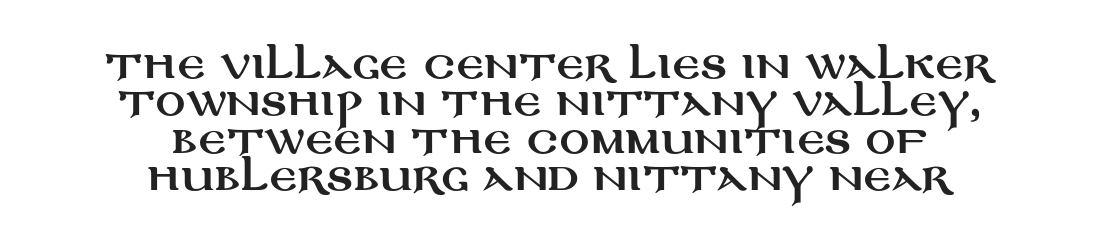
Nope, no serifs anywhere on these letters. Descenders are the only things crossing below the line. Successive baselines arrive quickly, one right under another. Here the designer chose a conventional face with non-uniform glyph widths.
